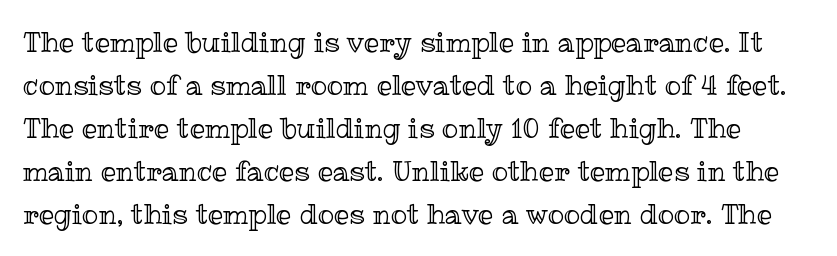
{"italic": "no", "underline": "no", "line_spacing": "normal", "line_spacing_ratio": 1.59, "letter_spacing": "normal", "letter_spacing_em": 0.0, "glyph_px": 27}
